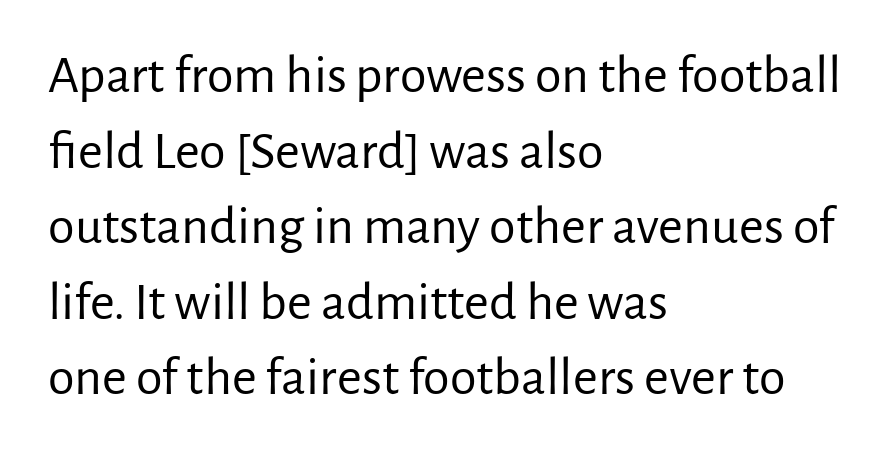
If you measured baseline to baseline, you'd find a middling distance. Note the varied advance widths — an 'i' is clearly narrower than an 'm'. Alignment: flush left. The lettering holds an erect, upright posture throughout. The text was rendered using a sans face with plain stroke endings. A quiet, ordinary-to-light weight characterises the typeface.
